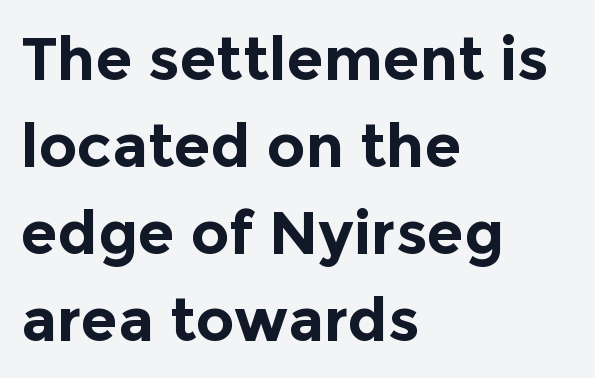
The image shows 60 px bold sans-serif type, upright; set left-aligned, normal line spacing (1.45x), normal letter spacing, not underlined; a medium x-height.
